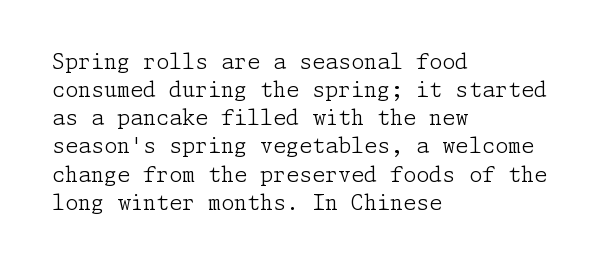
Q: Is the text bold? A: No.
Q: Is the text italic (slanted)? A: No, it is upright.
Q: Is the text underlined? A: No.
Q: How is the paragraph aligned? A: Left-aligned.
Q: Is the spacing between letters normal or unusually wide? A: Normal.
Q: Is the spacing between lines tight, normal or loose? A: Normal.
